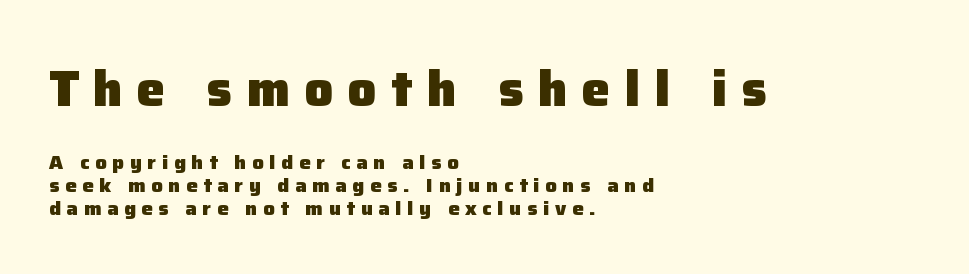
{"serif": "no", "italic": "no", "bold": "yes", "weight": "heavy", "width": "normal", "stroke_contrast": "low", "x_height": "medium", "monospaced": "no", "underline": "no", "align": "left", "line_spacing": "tight", "line_spacing_ratio": 1.15, "letter_spacing": "wide", "letter_spacing_em": 0.29, "larger_block": "first", "size_ratio": 2.5, "glyph_px": 50}
